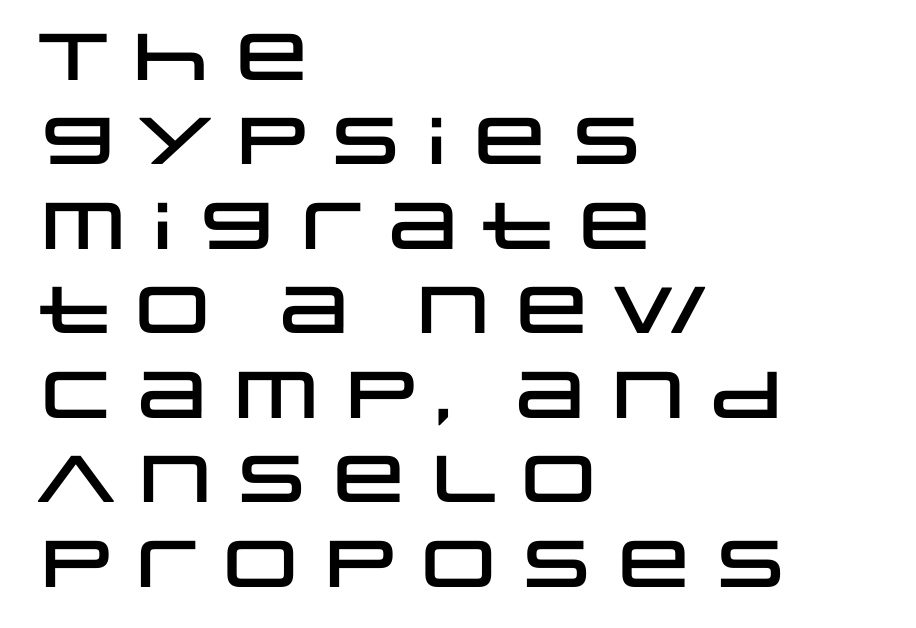
Q: Is the text italic (slanted)? A: No, it is upright.
Q: Is the typeface a serif or a sans-serif typeface? A: Sans-serif.
Q: Is the text underlined? A: No.
Q: How is the paragraph aligned? A: Left-aligned.
Q: Is the spacing between letters normal or unusually wide? A: Normal.
Q: Is the spacing between lines tight, normal or loose? A: Normal.
Q: Width (condensed, normal, or wide)? A: Wide.
Q: Stroke contrast? A: Low.
Q: x-height? A: Large.
Q: Monospaced? A: No.
